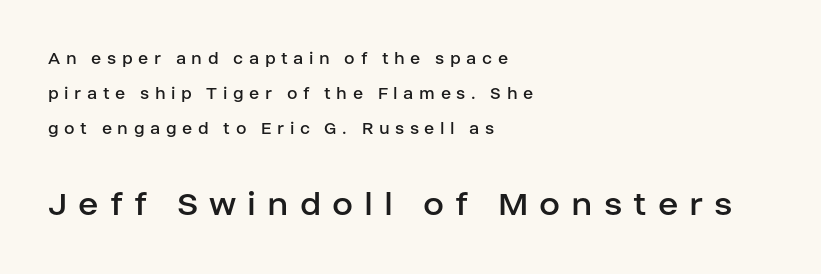
The specimen omits any rule beneath the text block's lines. Spacing verdict: proportional, widths tailored to each character. This layout puts the modest block above and the oversized block below. Does extra space separate the letters? Yes, quite a lot of it. The face used here is a sans, in the tradition of grotesques and geometrics.
